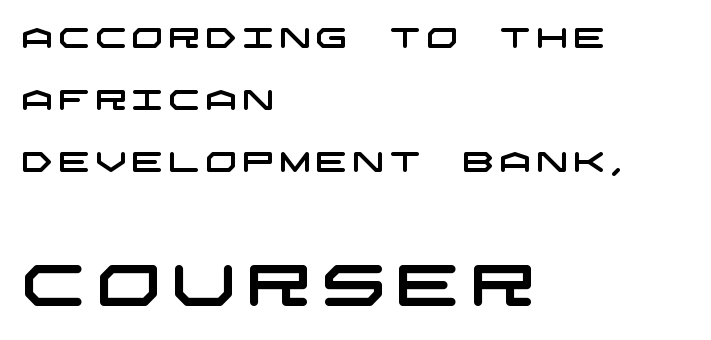
{"serif": "no", "width": "wide", "stroke_contrast": "low", "x_height": "large", "underline": "no", "align": "left", "line_spacing": "loose", "line_spacing_ratio": 2.21, "larger_block": "second", "size_ratio": 2.04, "glyph_px": 57}
